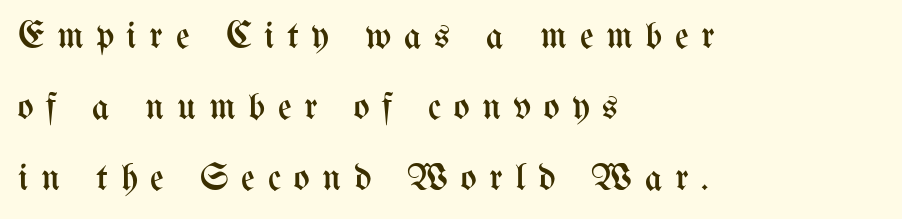
The image shows 38 px regular-weight, condensed type, upright; set left-aligned, line spacing 1.87x, unusually wide letter spacing (+0.33 em), not underlined; medium stroke contrast and a medium x-height.
